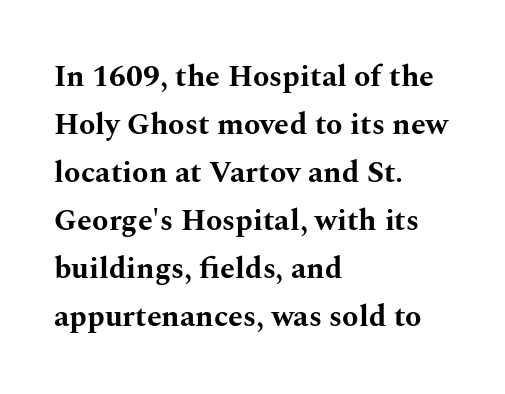
The image shows 30 px bold, wide serif type, upright; set left-aligned, normal line spacing (1.6x), normal letter spacing, not underlined; medium stroke contrast and a medium x-height.
